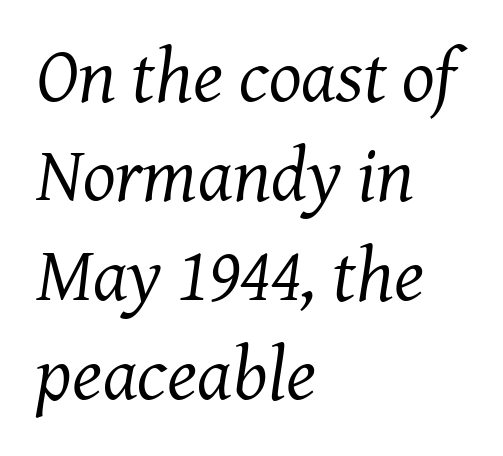
The image shows 77 px regular-weight serif type, italic (leaning right); set left-aligned, normal line spacing (1.29x), normal letter spacing, not underlined; medium stroke contrast and a medium x-height.
